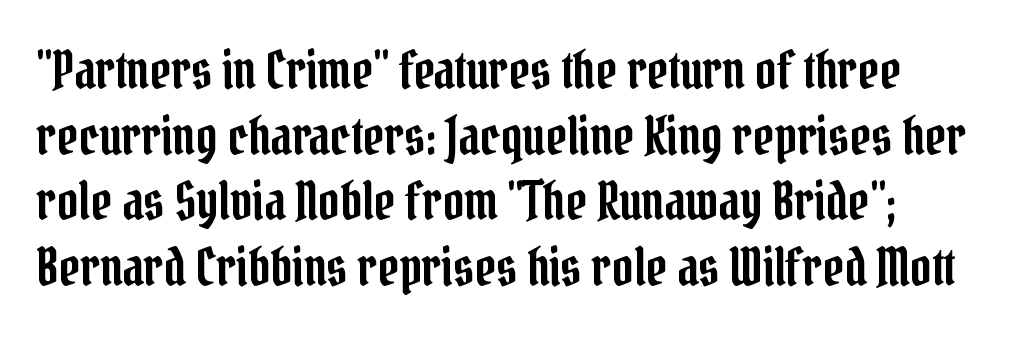
{"serif": "yes", "italic": "no", "width": "condensed", "stroke_contrast": "low", "x_height": "medium", "monospaced": "no", "underline": "no", "line_spacing": "normal", "line_spacing_ratio": 1.26, "letter_spacing": "normal", "letter_spacing_em": 0.0, "glyph_px": 52}
